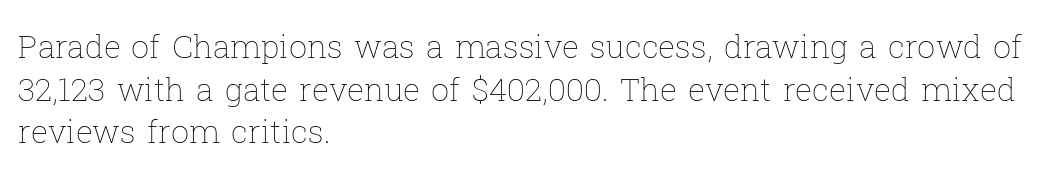
Is the block centered? No — it sits flush against the left margin. The specimen omits any rule beneath the text block's lines. Vertical stems look standard width or narrower in stroke. This is roman type, the default non-slanted kind. No extra tracking has been applied to these lines.
